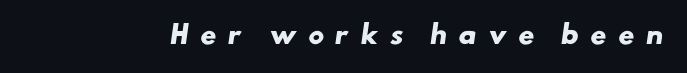
The image shows 25 px bold type; set unusually wide letter spacing (+0.44 em), not underlined.
